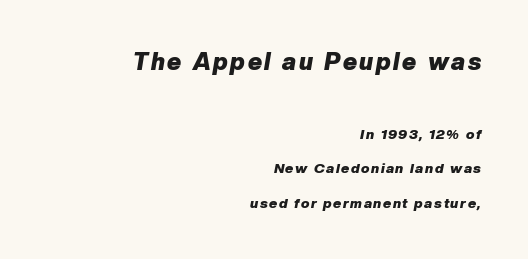
Nobody drew a line under any word here. Reading down the block, your eye finds every line finishing at a fixed right position. Type size steps down from the first block to the second. Each new line begins a long way beneath the previous one. How heavy is the stroke? Heavy — this is a bold. Would a proofreader flag this as italicized? Yes.
